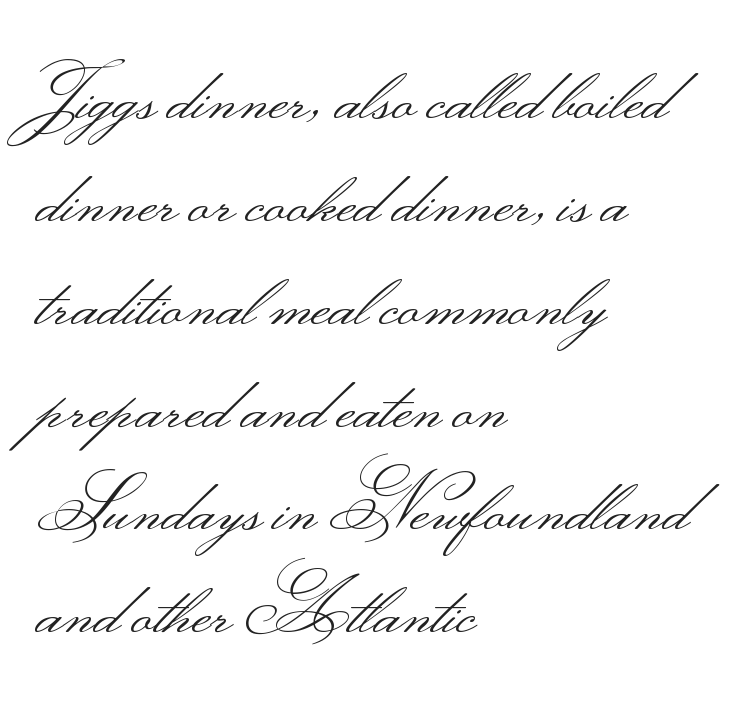
The space directly below the letters is spotless. What kind of face is this? One without serifs — a sans. Notice how the passage keeps a crisp vertical edge on the left only. This block has exactly the height ordinary leading produces.
